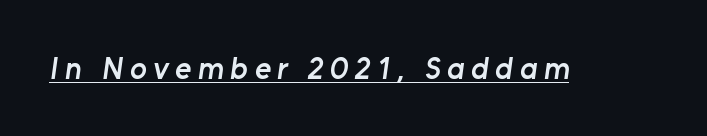
{"serif": "no", "bold": "semi", "weight": "semibold", "width": "normal", "stroke_contrast": "low", "x_height": "medium", "monospaced": "no", "underline": "yes", "letter_spacing": "wide", "letter_spacing_em": 0.21, "glyph_px": 31}
